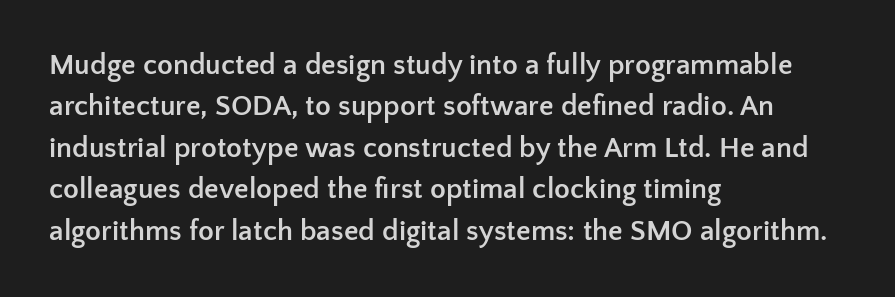
Check under the words: just untouched page. Its strokes are broad and dark, the hallmark of bold type. This sample uses an upright cut, with every glyph sitting square on the baseline. The rows are spaced the way most documents space them. Caption: standard tracking, unaltered. Think of a printed novel: that variable character pitch is what you see here.
